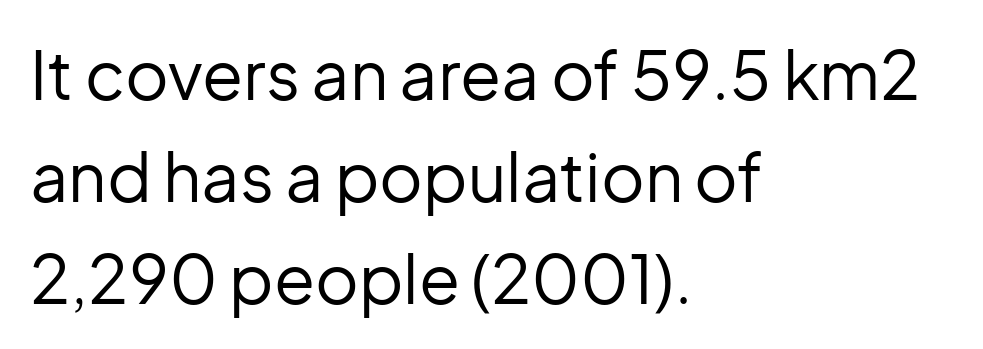
Is the stroke heavy? The answer is a plain regular-or-lighter. Bare-footed words on every line. Font category for this specimen: sans-serif. Left-aligned paragraph, ragged on the right. Spacing verdict: proportional, widths tailored to each character. Tracking value appears to be zero — textbook default spacing.
